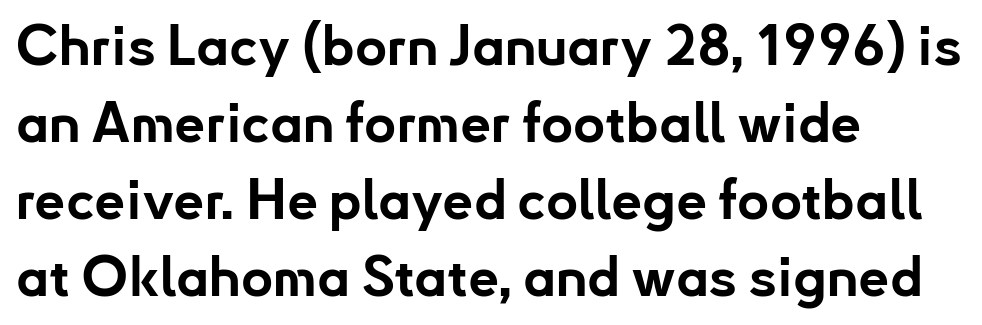
The specimen reads as upright at a glance. The words here are not underlined. Students, this is bold: see how much ink each stroke carries. The horizontal fit of the characters is conventional and even. Left-aligned paragraph, ragged on the right. Spacing verdict: proportional, widths tailored to each character.
